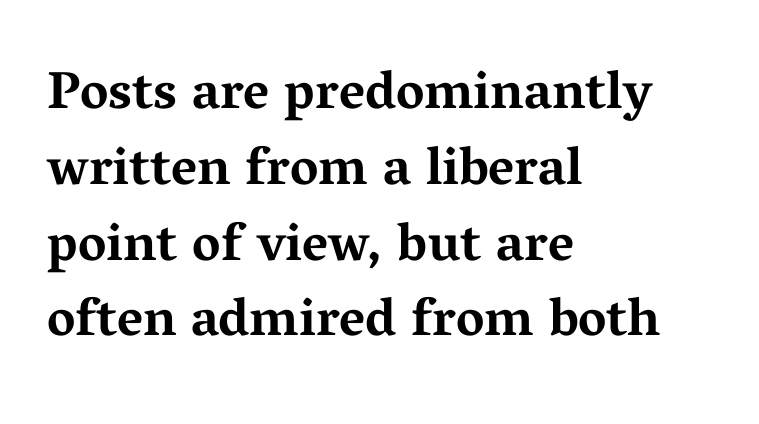
Q: Is the text bold? A: Yes.
Q: Is the text italic (slanted)? A: No, it is upright.
Q: Is the typeface a serif or a sans-serif typeface? A: Serif.
Q: Is the text underlined? A: No.
Q: How is the paragraph aligned? A: Left-aligned.
Q: Is the spacing between letters normal or unusually wide? A: Normal.
Q: Is the spacing between lines tight, normal or loose? A: Normal.
Q: Width (condensed, normal, or wide)? A: Wide.
Q: Stroke contrast? A: Medium.
Q: x-height? A: Medium.
Q: Monospaced? A: No.
